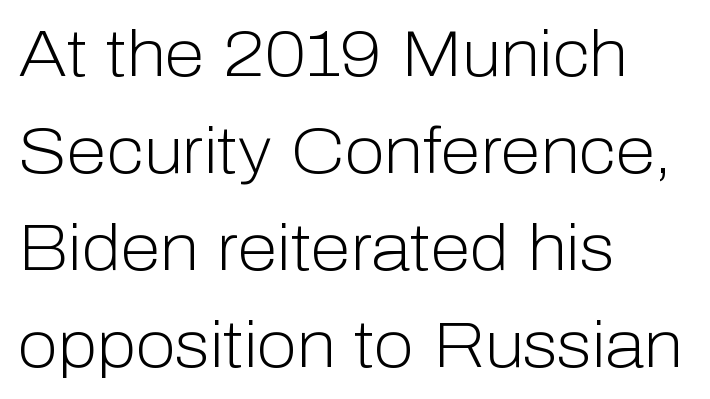
{"serif": "no", "italic": "no", "bold": "no", "weight": "light", "width": "normal", "stroke_contrast": "low", "x_height": "medium", "monospaced": "no", "underline": "no", "align": "left", "line_spacing": "normal", "line_spacing_ratio": 1.49, "letter_spacing": "normal", "letter_spacing_em": 0.0, "glyph_px": 65}
